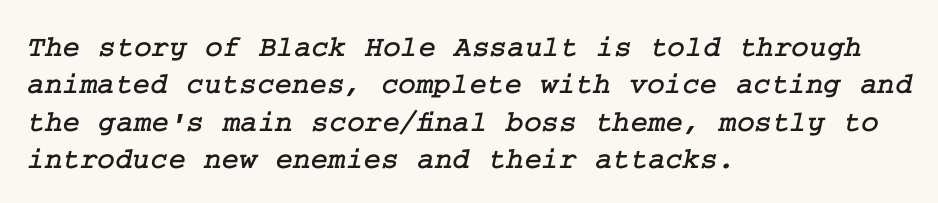
The image shows 30 px serif type; set left-aligned, normal line spacing (1.25x), normal letter spacing, not underlined; low stroke contrast and a medium x-height.
